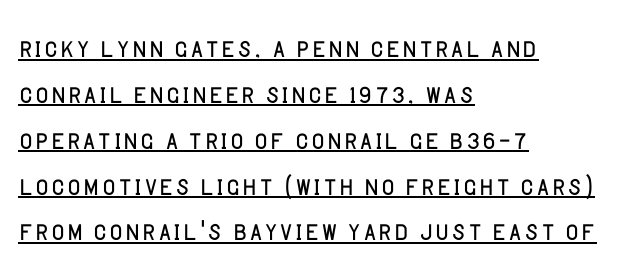
The image shows 35 px light sans-serif type, upright; set left-aligned, normal line spacing (1.31x), normal letter spacing, underlined; low stroke contrast and a large x-height.
